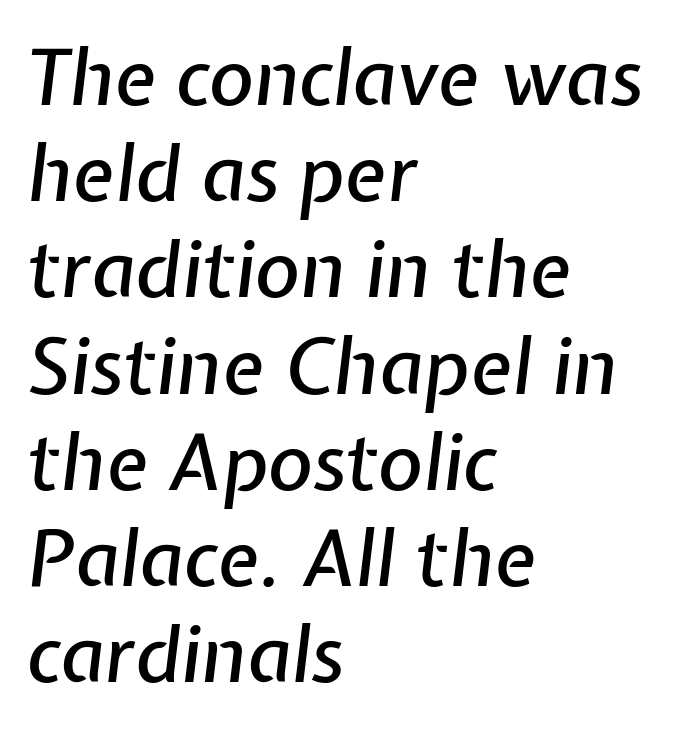
{"italic": "yes", "lean": "right", "slant_degrees": 7, "width": "normal", "stroke_contrast": "low", "x_height": "medium", "monospaced": "no", "underline": "no", "align": "left", "line_spacing": "normal", "line_spacing_ratio": 1.25, "letter_spacing": "normal", "letter_spacing_em": 0.0, "glyph_px": 77}
